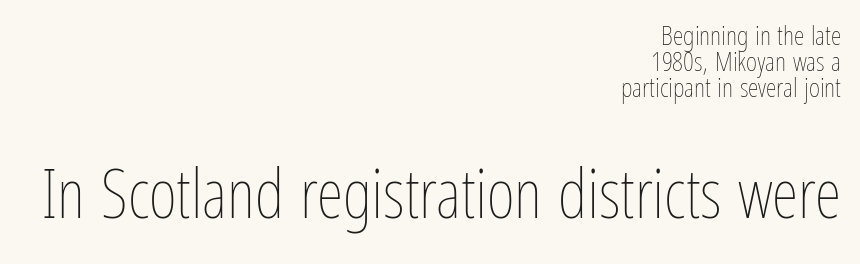
The image shows 68 px thin, condensed type, upright; set right-aligned, tight line spacing (0.96x), normal letter spacing, not underlined; the second (bottom) block is 2.52x larger; low stroke contrast and a medium x-height.
